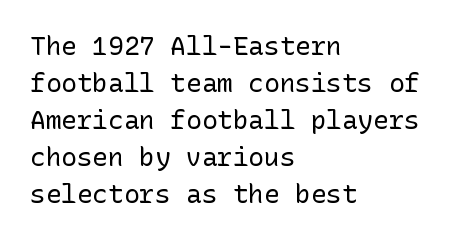
Q: Is the text bold? A: No.
Q: Is the text italic (slanted)? A: No, it is upright.
Q: Is the text underlined? A: No.
Q: How is the paragraph aligned? A: Left-aligned.
Q: Is the spacing between letters normal or unusually wide? A: Normal.
Q: Is the spacing between lines tight, normal or loose? A: Normal.
